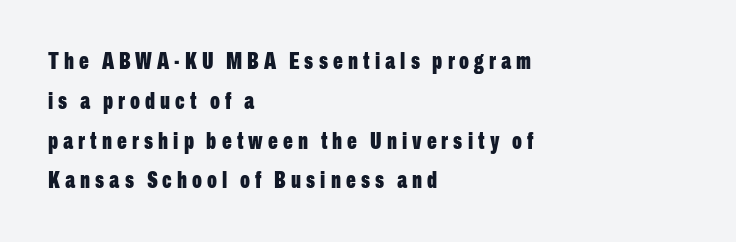
Display-style spreading of the glyphs; the letterfit is very open. The baseline area is clear. Where is the straight margin? On the left. Upright lettering throughout.
